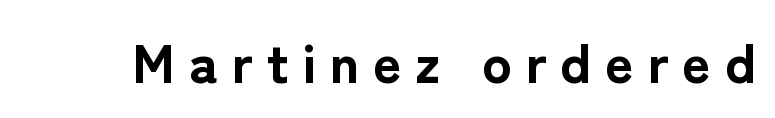
{"serif": "no", "italic": "no", "bold": "yes", "weight": "bold", "width": "normal", "stroke_contrast": "low", "x_height": "medium", "monospaced": "no", "underline": "no", "letter_spacing": "wide", "letter_spacing_em": 0.25, "glyph_px": 55}
